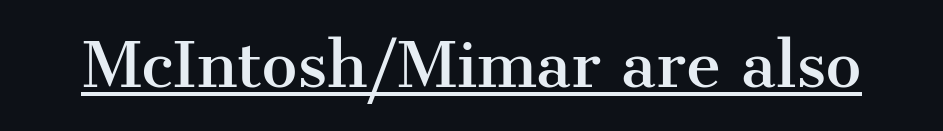
{"serif": "yes", "italic": "no", "width": "normal", "stroke_contrast": "medium", "x_height": "medium", "monospaced": "no", "underline": "yes", "letter_spacing": "normal", "letter_spacing_em": 0.0, "glyph_px": 60}
